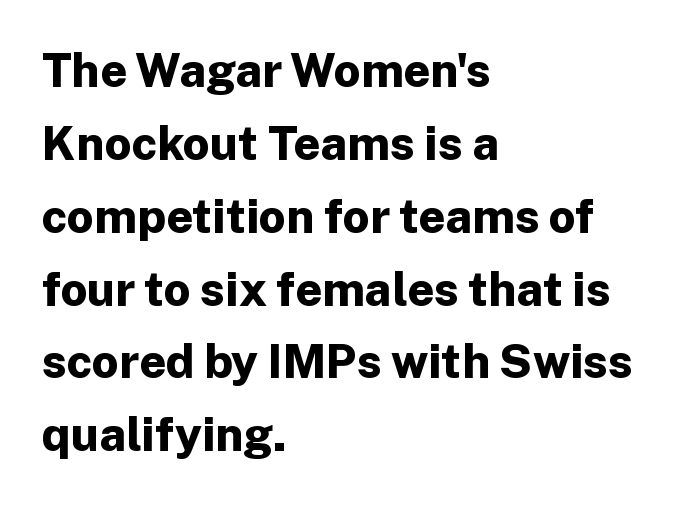
This sample keeps an unexceptional amount of space between lines. Horizontally, the lines are justified to the leading edge only. Here the designer chose a conventional face with non-uniform glyph widths. The glyphs in this specimen are sans serif. Quick note: not italic, upright.
